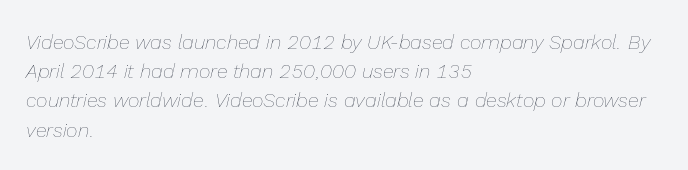
Q: Is the text bold? A: No.
Q: Is the text italic (slanted)? A: Yes, it leans right by about 13 degrees.
Q: Is the text underlined? A: No.
Q: How is the paragraph aligned? A: Left-aligned.
Q: Is the spacing between letters normal or unusually wide? A: Normal.
Q: Is the spacing between lines tight, normal or loose? A: Normal.
